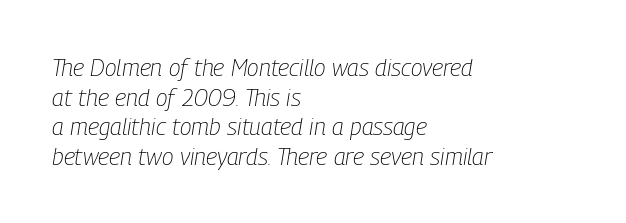
Q: Is the text bold? A: No.
Q: Is the text italic (slanted)? A: Yes, it leans right by about 9 degrees.
Q: Is the text underlined? A: No.
Q: How is the paragraph aligned? A: Left-aligned.
Q: Is the spacing between letters normal or unusually wide? A: Normal.
